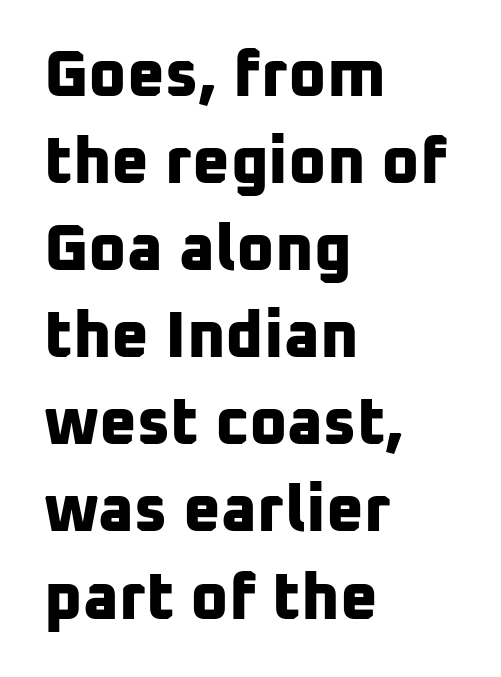
{"serif": "no", "bold": "yes", "weight": "bold", "width": "normal", "stroke_contrast": "low", "x_height": "medium", "monospaced": "no", "underline": "no", "align": "left", "line_spacing": "normal", "line_spacing_ratio": 1.34, "letter_spacing": "normal", "letter_spacing_em": 0.0, "glyph_px": 65}
